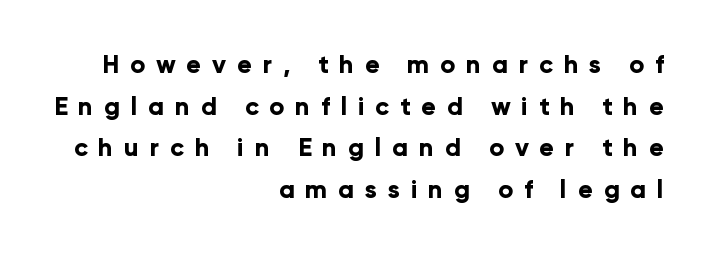
The image shows 25 px bold type, upright; set right-aligned, normal line spacing (1.67x), unusually wide letter spacing (+0.43 em), not underlined.
